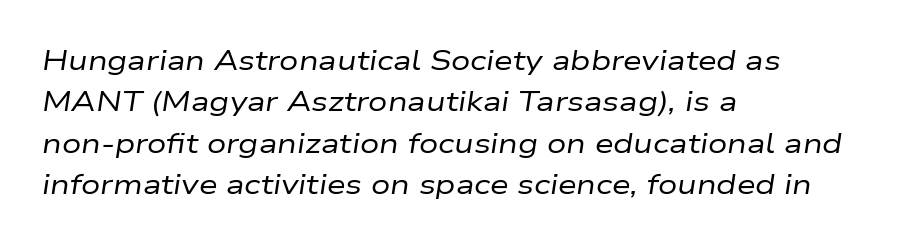
The image shows 27 px text type, italic (leaning right); set left-aligned, normal line spacing (1.53x), normal letter spacing, not underlined.
